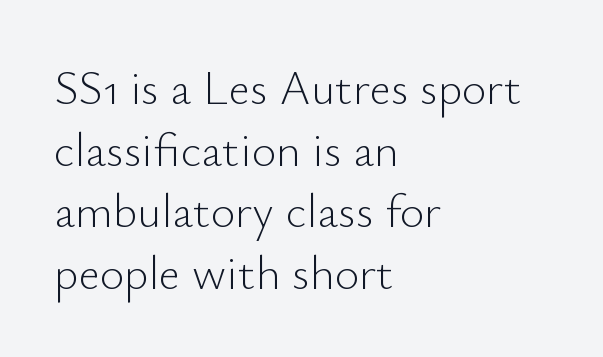
Stem width sits at or under what a default text font uses. Caption: standard tracking, unaltered. One glance says typical: line gaps are just what's usual. Underline: absent. Letterform terminals end flat and unadorned throughout the passage.
